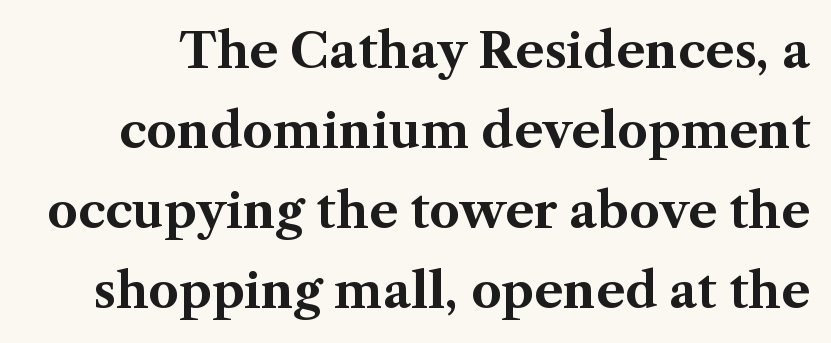
Q: Is the text bold? A: Yes.
Q: Is the text italic (slanted)? A: No, it is upright.
Q: Is the typeface a serif or a sans-serif typeface? A: Serif.
Q: Is the text underlined? A: No.
Q: Is the spacing between letters normal or unusually wide? A: Normal.
Q: Is the spacing between lines tight, normal or loose? A: Normal.
Q: Width (condensed, normal, or wide)? A: Normal.
Q: Stroke contrast? A: Medium.
Q: x-height? A: Medium.
Q: Monospaced? A: No.
